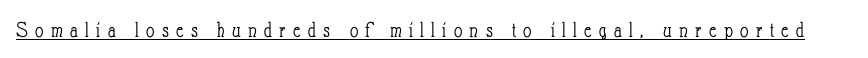
Q: Is the text bold? A: No.
Q: Is the text italic (slanted)? A: No, it is upright.
Q: Is the text underlined? A: Yes.
Q: Is the spacing between letters normal or unusually wide? A: Unusually wide.
